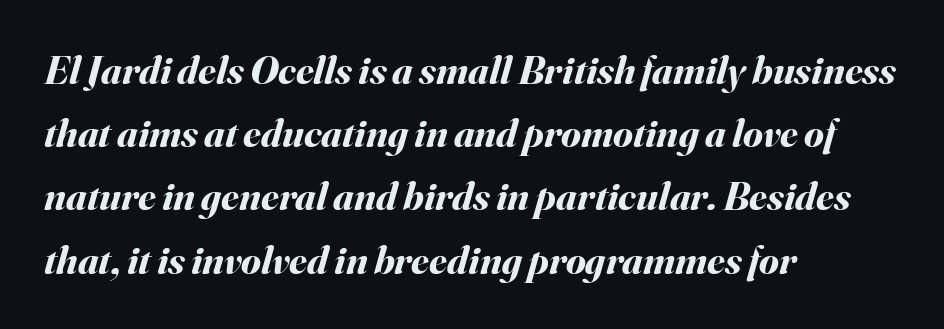
The designer left line spacing at the default. Every letter is thick-stroked: bold, no question. Do the characters align in a grid? No, the font is proportional. Default kerning and tracking; the words read as compact shapes. Characters are canted at an angle relative to the baseline's perpendicular.
